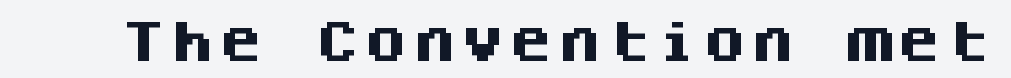
Every character sits straight up, as roman type does. Each glyph is drawn with heavy, bold strokes. The rendering shows plain stroke endings on the letterforms — a sans-serif design. You could count columns in this text — the font is strictly monospaced. Check the space under the baseline: it is left empty.
